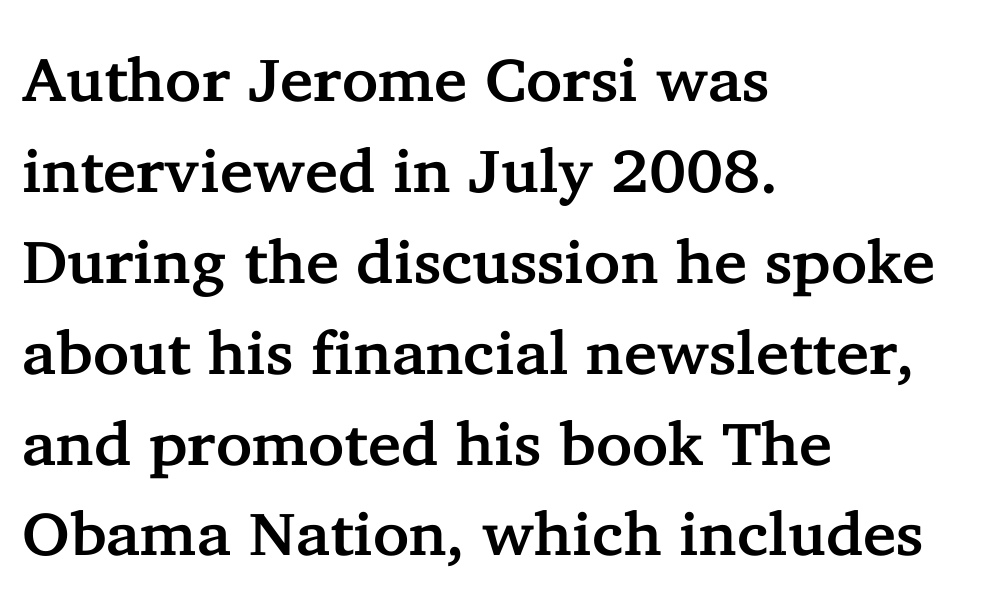
Q: Is the text italic (slanted)? A: No, it is upright.
Q: Is the typeface a serif or a sans-serif typeface? A: Serif.
Q: Is the text underlined? A: No.
Q: How is the paragraph aligned? A: Left-aligned.
Q: Is the spacing between letters normal or unusually wide? A: Normal.
Q: Is the spacing between lines tight, normal or loose? A: Normal.
Q: Width (condensed, normal, or wide)? A: Normal.
Q: Stroke contrast? A: Low.
Q: x-height? A: Medium.
Q: Monospaced? A: No.
